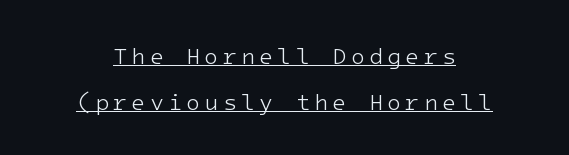
Q: Is the text bold? A: No.
Q: Is the text italic (slanted)? A: No, it is upright.
Q: Is the text underlined? A: Yes.
Q: How is the paragraph aligned? A: Centered.
Q: Is the spacing between lines tight, normal or loose? A: Loose.
